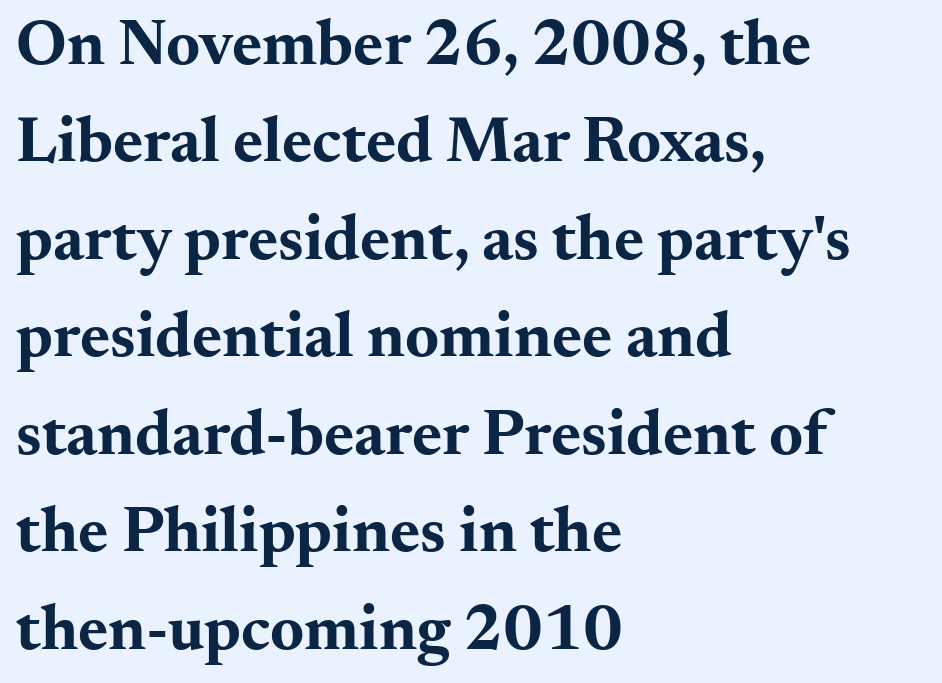
{"serif": "yes", "italic": "no", "bold": "yes", "weight": "bold", "width": "wide", "stroke_contrast": "medium", "x_height": "small", "monospaced": "no", "underline": "no", "align": "left", "line_spacing": "normal", "line_spacing_ratio": 1.5, "letter_spacing": "normal", "letter_spacing_em": 0.0, "glyph_px": 65}
